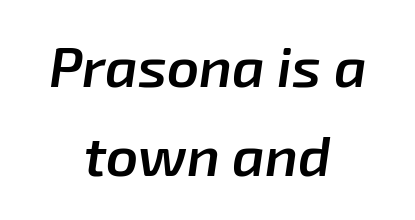
Q: Is the text bold? A: Semi-bold.
Q: Is the text italic (slanted)? A: Yes, it leans right by about 8 degrees.
Q: Is the text underlined? A: No.
Q: How is the paragraph aligned? A: Centered.
Q: Is the spacing between letters normal or unusually wide? A: Normal.
Q: Is the spacing between lines tight, normal or loose? A: Normal.
Q: Width (condensed, normal, or wide)? A: Normal.
Q: Stroke contrast? A: Low.
Q: x-height? A: Medium.
Q: Monospaced? A: No.
